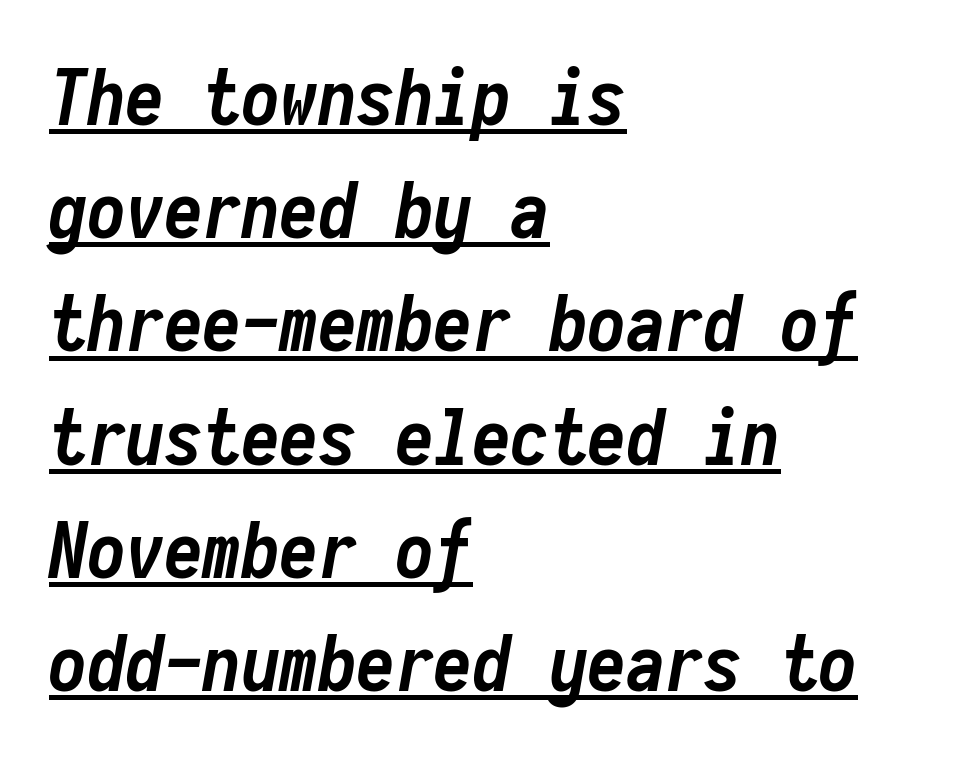
The image shows 77 px semibold, condensed type, italic (leaning right), monospaced; set left-aligned, normal line spacing (1.47x), normal letter spacing, underlined; low stroke contrast and a medium x-height.
